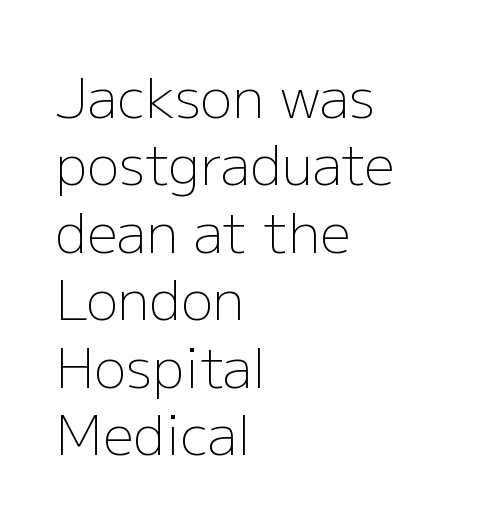
{"serif": "no", "italic": "no", "bold": "no", "weight": "light", "width": "normal", "stroke_contrast": "low", "x_height": "medium", "monospaced": "no", "underline": "no", "align": "left", "line_spacing": "normal", "line_spacing_ratio": 1.25, "letter_spacing": "normal", "letter_spacing_em": 0.0, "glyph_px": 54}
